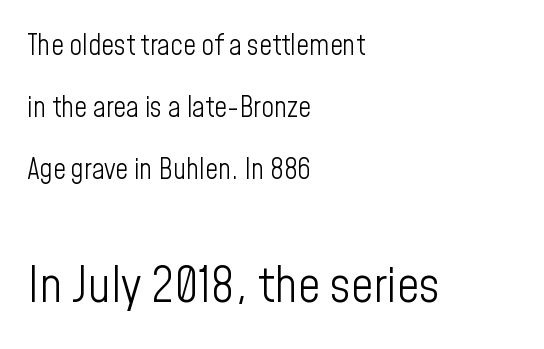
The image shows 49 px light, condensed sans-serif type, upright; set left-aligned, loose line spacing (2.22x), normal letter spacing, not underlined; the second (bottom) block is 1.75x larger; low stroke contrast and a medium x-height.
